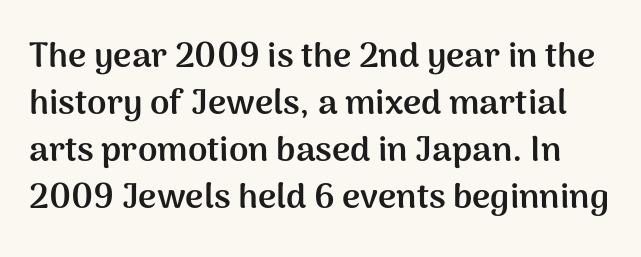
Q: Is the text bold? A: Yes.
Q: Is the text italic (slanted)? A: No, it is upright.
Q: Is the typeface a serif or a sans-serif typeface? A: Sans-serif.
Q: Is the text underlined? A: No.
Q: Is the spacing between letters normal or unusually wide? A: Normal.
Q: Is the spacing between lines tight, normal or loose? A: Normal.
Q: Width (condensed, normal, or wide)? A: Normal.
Q: Stroke contrast? A: Medium.
Q: x-height? A: Medium.
Q: Monospaced? A: No.
